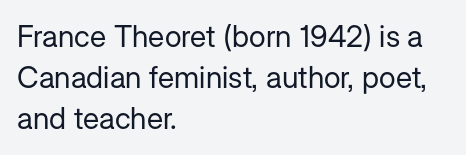
{"serif": "no", "italic": "no", "bold": "no", "weight": "regular", "width": "normal", "stroke_contrast": "low", "x_height": "medium", "monospaced": "no", "underline": "no", "align": "left", "line_spacing": "normal", "line_spacing_ratio": 1.37, "letter_spacing": "normal", "letter_spacing_em": 0.0, "glyph_px": 30}
